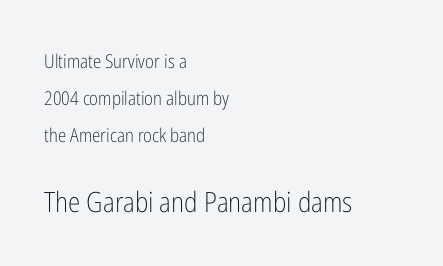
Plain, unruled lines of type. This rendering uses left alignment, leaving the right contour irregular. The rendering uses a large line-height, opening up the rows. Short note: letters normally spaced.
